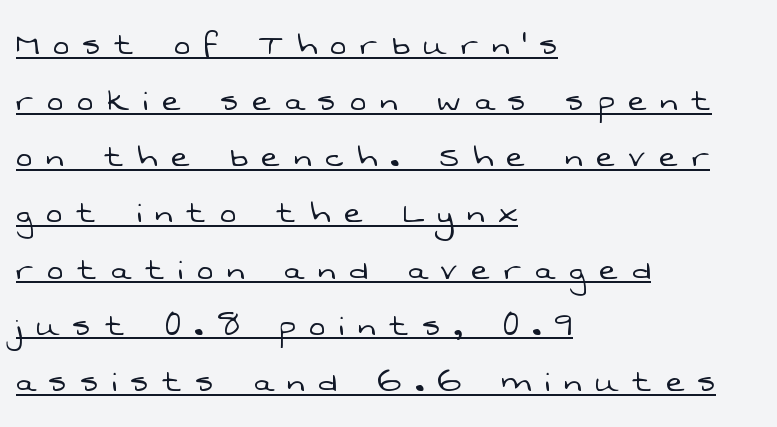
Q: Is the text bold? A: No.
Q: Is the typeface a serif or a sans-serif typeface? A: Sans-serif.
Q: Is the text underlined? A: Yes.
Q: How is the paragraph aligned? A: Left-aligned.
Q: Is the spacing between letters normal or unusually wide? A: Unusually wide.
Q: Is the spacing between lines tight, normal or loose? A: Normal.
Q: Width (condensed, normal, or wide)? A: Normal.
Q: Stroke contrast? A: Low.
Q: x-height? A: Medium.
Q: Monospaced? A: No.
